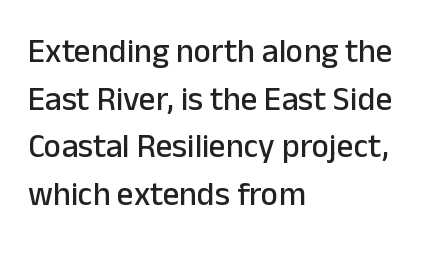
Leading: standard. Line beginnings align vertically; line endings do not. Spacing verdict: proportional, widths tailored to each character. It's the straight-up-and-down kind of type.
